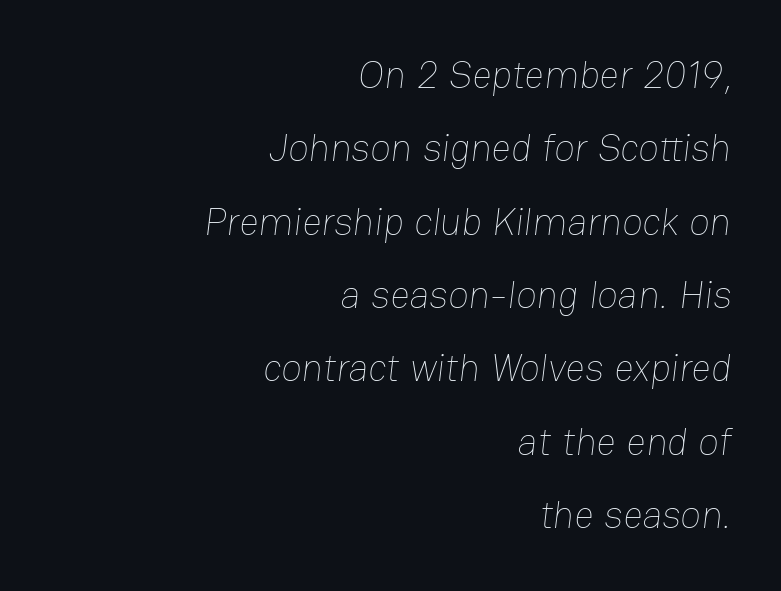
{"bold": "no", "weight": "thin", "width": "normal", "stroke_contrast": "low", "x_height": "medium", "monospaced": "no", "underline": "no", "align": "right", "line_spacing": "loose", "line_spacing_ratio": 1.93, "letter_spacing": "normal", "letter_spacing_em": 0.0, "glyph_px": 38}
